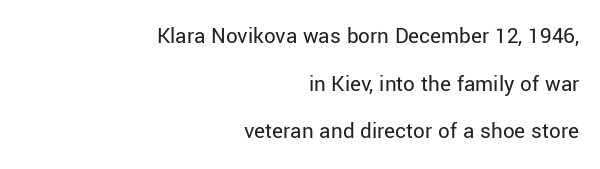
Q: Is the text bold? A: No.
Q: Is the text italic (slanted)? A: No, it is upright.
Q: Is the text underlined? A: No.
Q: How is the paragraph aligned? A: Right-aligned.
Q: Is the spacing between letters normal or unusually wide? A: Normal.
Q: Is the spacing between lines tight, normal or loose? A: Loose.
